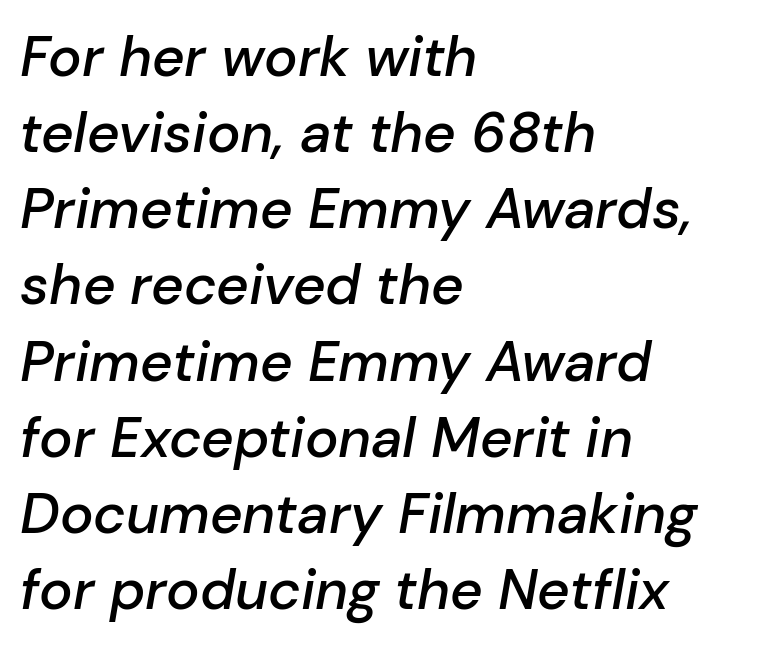
{"italic": "yes", "lean": "right", "slant_degrees": 10, "bold": "semi", "weight": "semibold", "width": "normal", "stroke_contrast": "low", "x_height": "medium", "monospaced": "no", "underline": "no", "align": "left", "line_spacing": "normal", "line_spacing_ratio": 1.36, "letter_spacing": "normal", "letter_spacing_em": 0.0, "glyph_px": 56}
